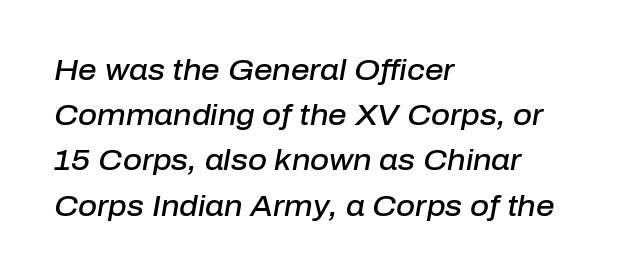
{"italic": "yes", "lean": "right", "slant_degrees": 10, "bold": "semi", "weight": "semibold", "width": "normal", "stroke_contrast": "low", "x_height": "medium", "monospaced": "no", "underline": "no", "align": "left", "line_spacing": "normal", "line_spacing_ratio": 1.56, "letter_spacing": "normal", "letter_spacing_em": 0.0, "glyph_px": 29}
